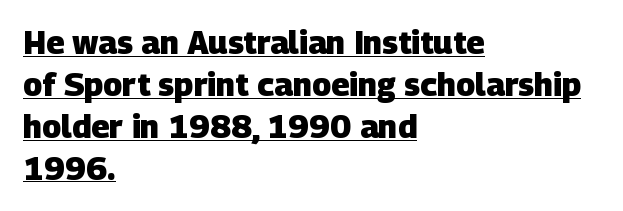
No extra tracking has been applied to these lines. Successive baselines arrive at the customary interval. The paragraph shown leans on its left margin. The sample's only ornament is a line tracing under the words.
